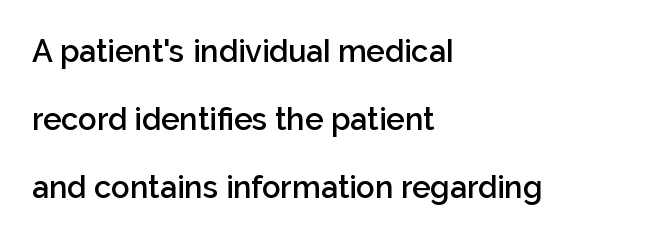
The image shows 31 px semibold sans-serif type, upright; set left-aligned, loose line spacing (2.19x), normal letter spacing, not underlined; low stroke contrast and a medium x-height.
